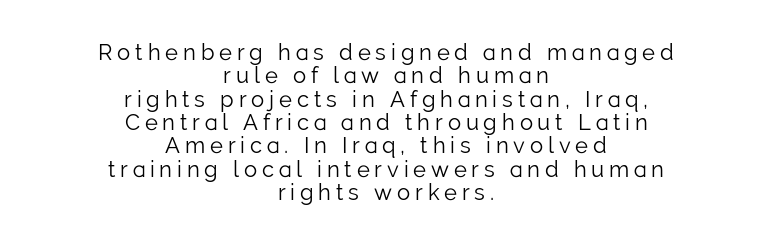
{"italic": "no", "bold": "no", "underline": "no", "align": "center", "line_spacing": "tight", "line_spacing_ratio": 1.06, "letter_spacing": "wide", "letter_spacing_em": 0.22, "glyph_px": 22}
